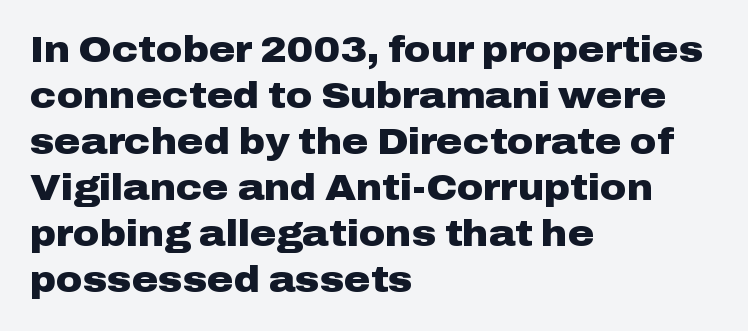
The image shows 36 px heavy, wide sans-serif type, upright; set left-aligned, normal line spacing (1.28x), normal letter spacing, not underlined; low stroke contrast and a medium x-height.
